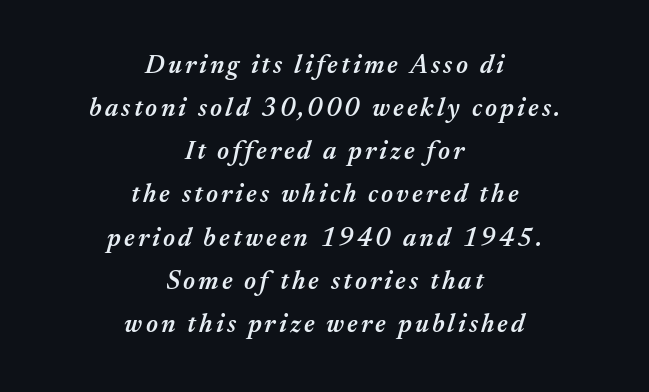
The image shows 26 px text type, italic (leaning right); set centered, normal line spacing (1.66x), not underlined.
